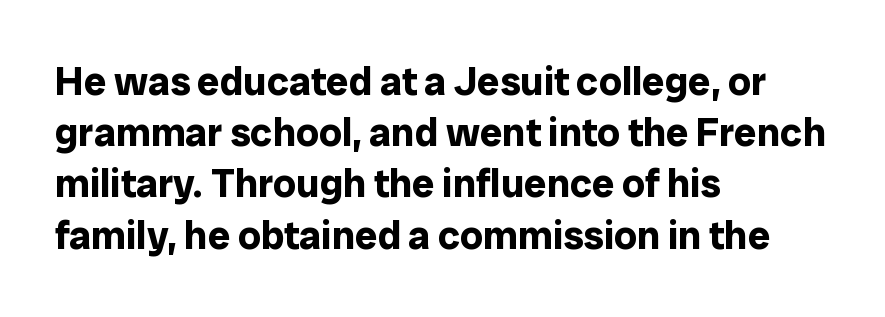
{"serif": "no", "italic": "no", "bold": "yes", "weight": "bold", "width": "normal", "stroke_contrast": "low", "x_height": "medium", "monospaced": "no", "underline": "no", "align": "left", "line_spacing": "normal", "line_spacing_ratio": 1.28, "letter_spacing": "normal", "letter_spacing_em": 0.0, "glyph_px": 40}
